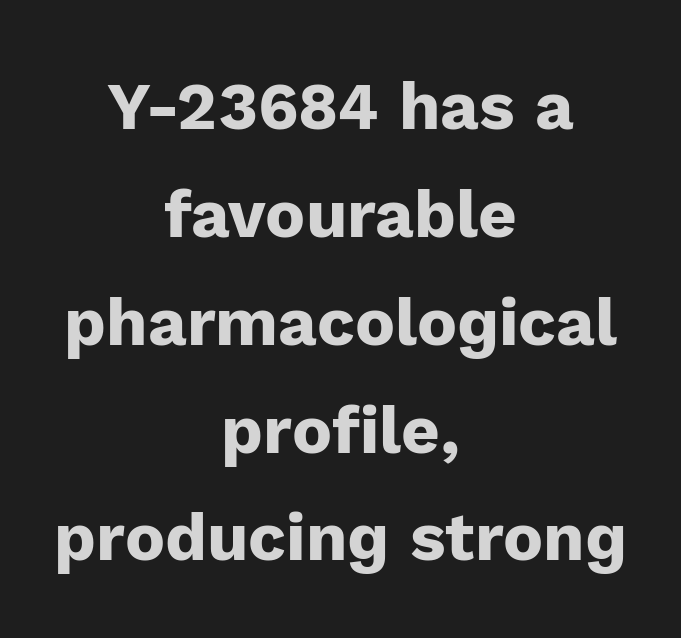
Reading down the column, the eye jumps a familiar distance to each next line. The letters advance in unequal steps, a hallmark of proportional type. Is the letter spacing exaggerated? No — it looks like the ordinary default. The passage shown is typeset with a sans-serif family.
